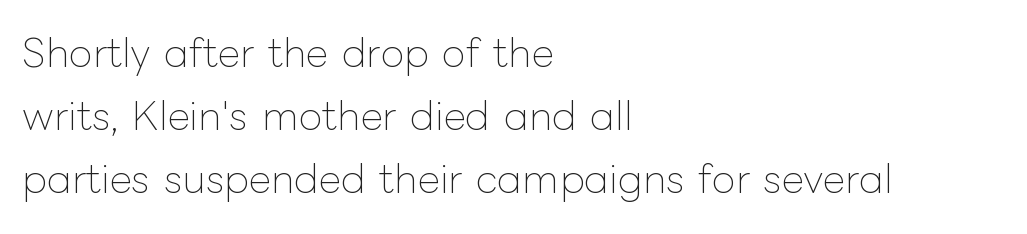
The image shows 39 px thin type, upright; set left-aligned, normal line spacing (1.62x), normal letter spacing, not underlined; low stroke contrast and a medium x-height.
